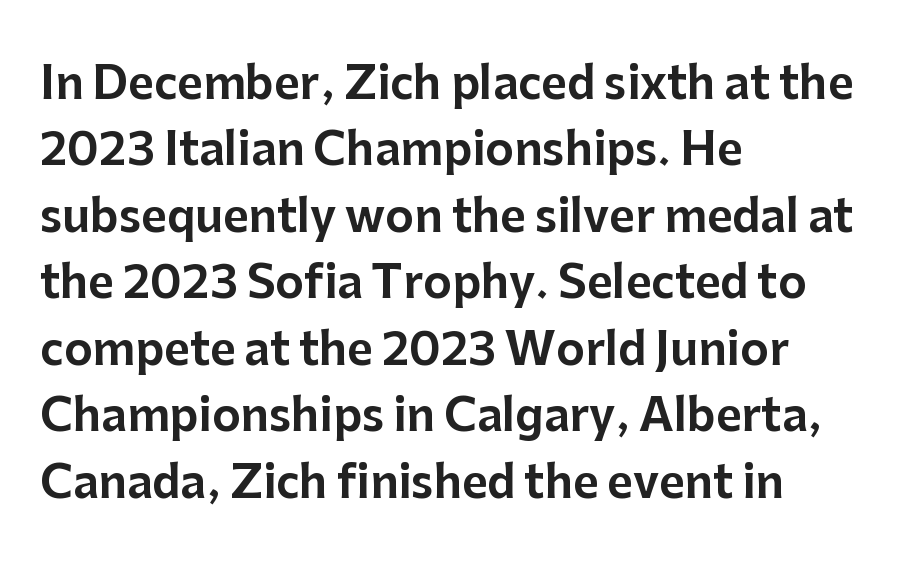
Q: Is the text italic (slanted)? A: No, it is upright.
Q: Is the typeface a serif or a sans-serif typeface? A: Sans-serif.
Q: Is the text underlined? A: No.
Q: How is the paragraph aligned? A: Left-aligned.
Q: Is the spacing between letters normal or unusually wide? A: Normal.
Q: Is the spacing between lines tight, normal or loose? A: Normal.
Q: Width (condensed, normal, or wide)? A: Normal.
Q: Stroke contrast? A: Low.
Q: x-height? A: Medium.
Q: Monospaced? A: No.
